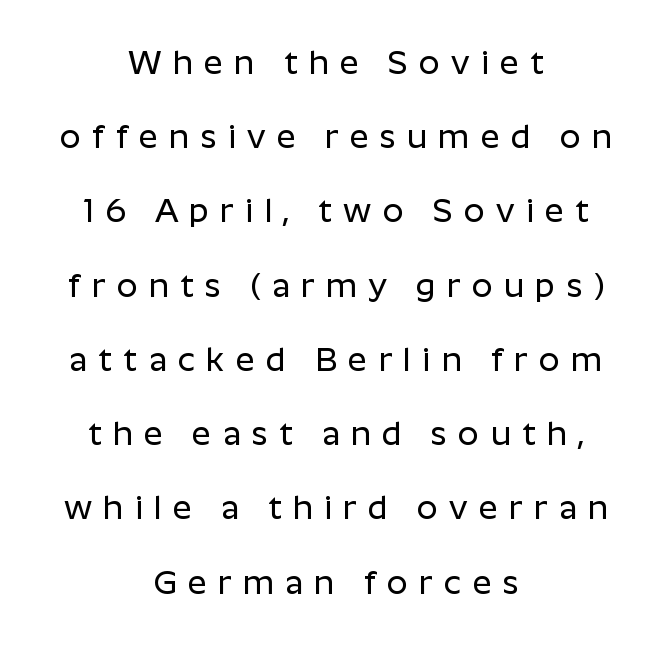
Students, note that the glyphs here are deliberately spaced far apart. Notice how the passage keeps no hard edge, just a central spine. Descenders are the only things crossing below the line. A typesetter would mark this as roman, not italic. The rendering uses a large line-height, opening up the rows.
